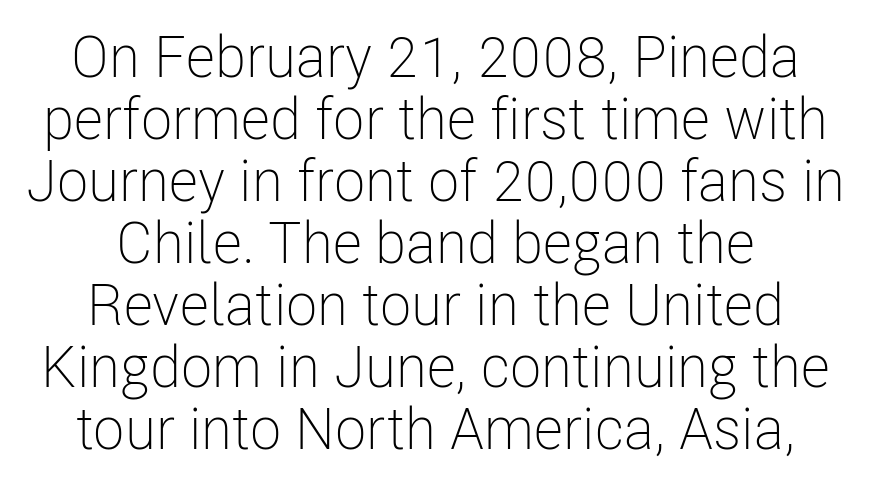
The string is rendered with underlining switched off. This sample trades vertical openness for compactness between lines. Each line is balanced around a shared central axis. Do the characters align in a grid? No, the font is proportional.
